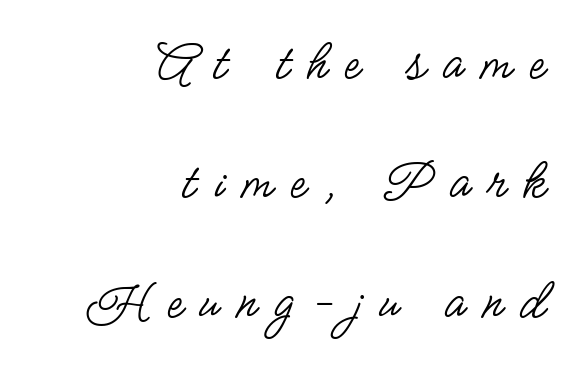
{"serif": "no", "bold": "no", "weight": "regular", "width": "condensed", "stroke_contrast": "low", "x_height": "small", "monospaced": "no", "underline": "no", "align": "right", "line_spacing": "loose", "line_spacing_ratio": 2.06, "letter_spacing": "wide", "letter_spacing_em": 0.3, "glyph_px": 58}
